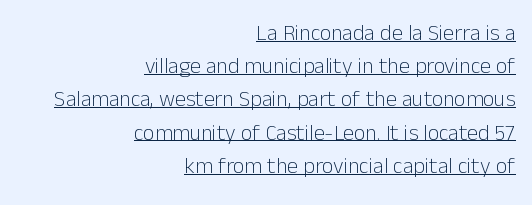
The image shows 22 px text type, upright; set right-aligned, normal line spacing (1.51x), normal letter spacing, underlined.
